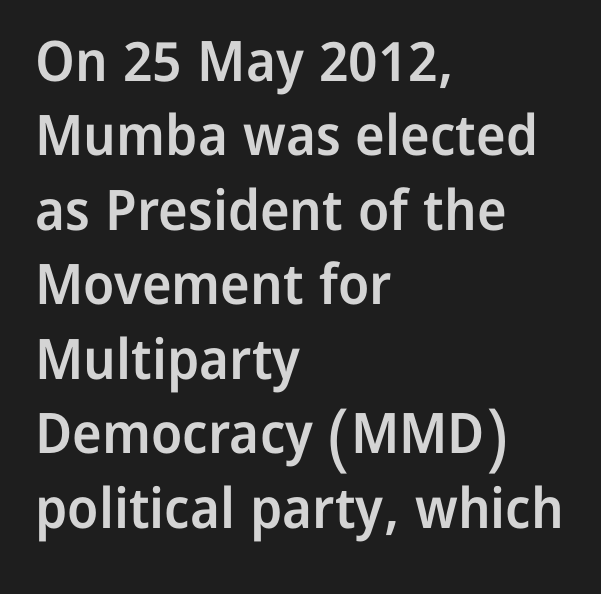
Q: Is the text bold? A: Semi-bold.
Q: Is the text italic (slanted)? A: No, it is upright.
Q: Is the typeface a serif or a sans-serif typeface? A: Sans-serif.
Q: Is the text underlined? A: No.
Q: How is the paragraph aligned? A: Left-aligned.
Q: Is the spacing between letters normal or unusually wide? A: Normal.
Q: Is the spacing between lines tight, normal or loose? A: Normal.
Q: Width (condensed, normal, or wide)? A: Normal.
Q: Stroke contrast? A: Low.
Q: x-height? A: Medium.
Q: Monospaced? A: No.
